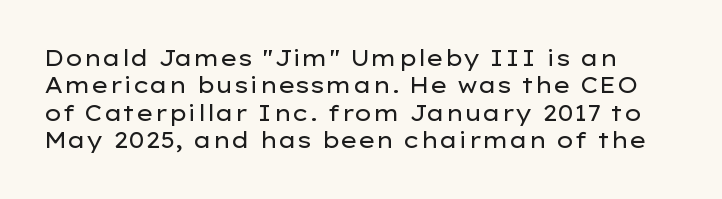
The image shows 22 px text type, upright; set normal line spacing (1.25x), normal letter spacing, not underlined.
